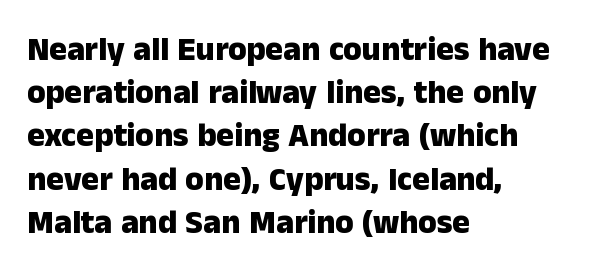
The image shows 33 px heavy sans-serif type, upright; set left-aligned, normal line spacing (1.31x), normal letter spacing, not underlined; low stroke contrast and a medium x-height.
